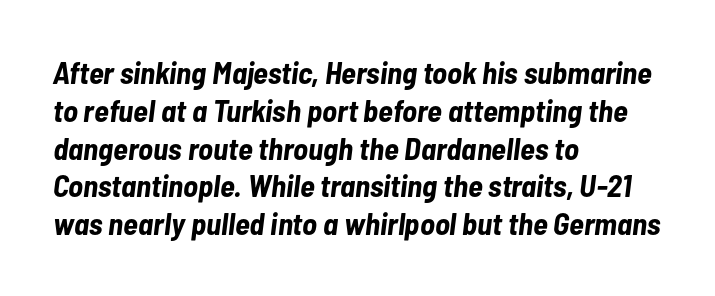
Left-aligned paragraph, ragged on the right. Would a proofreader flag this as italicized? Yes. Typesetter's note: full bold, strokes at maximum text heaviness. This sample has the flowing, uneven cadence of proportional lettering.
